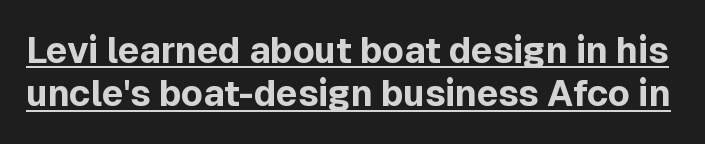
{"serif": "no", "italic": "no", "bold": "yes", "weight": "bold", "width": "normal", "x_height": "medium", "monospaced": "no", "underline": "yes", "line_spacing_ratio": 1.2, "letter_spacing": "normal", "letter_spacing_em": 0.0, "glyph_px": 36}
